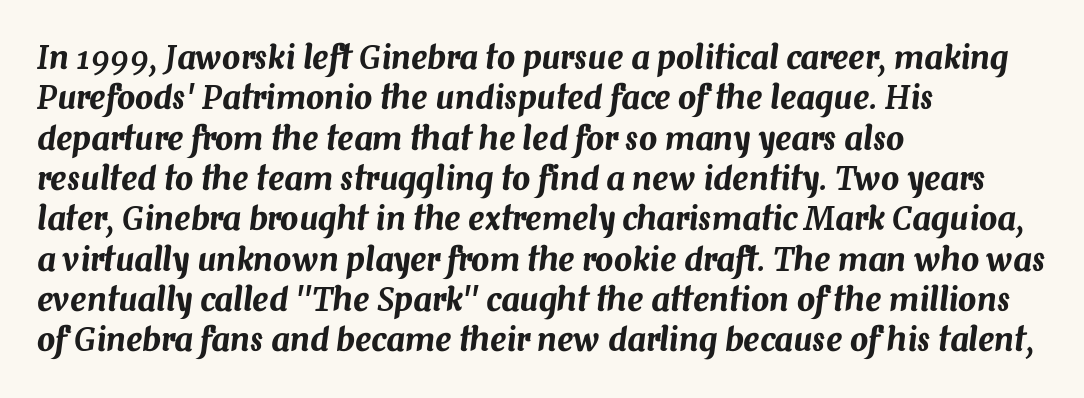
Q: Is the text italic (slanted)? A: Yes, it leans right by about 7 degrees.
Q: Is the text underlined? A: No.
Q: How is the paragraph aligned? A: Left-aligned.
Q: Is the spacing between letters normal or unusually wide? A: Normal.
Q: Is the spacing between lines tight, normal or loose? A: Normal.
Q: Width (condensed, normal, or wide)? A: Normal.
Q: Stroke contrast? A: Medium.
Q: x-height? A: Medium.
Q: Monospaced? A: No.
